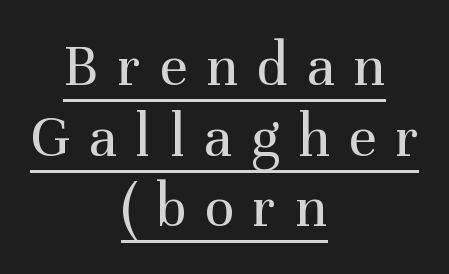
The image shows 62 px regular-weight serif type, upright; set centered, tight line spacing (1.14x), unusually wide letter spacing (+0.3 em), underlined; medium stroke contrast and a medium x-height.
